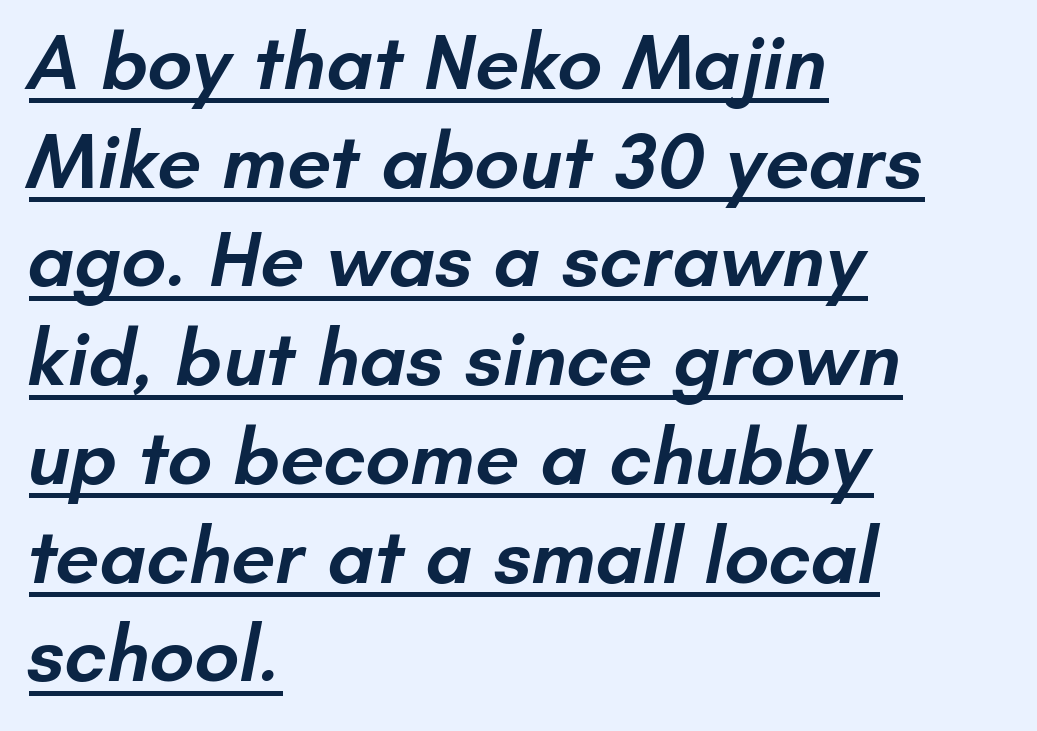
Q: Is the text bold? A: Semi-bold.
Q: Is the typeface a serif or a sans-serif typeface? A: Sans-serif.
Q: Is the text underlined? A: Yes.
Q: How is the paragraph aligned? A: Left-aligned.
Q: Is the spacing between letters normal or unusually wide? A: Normal.
Q: Is the spacing between lines tight, normal or loose? A: Normal.
Q: Width (condensed, normal, or wide)? A: Normal.
Q: Stroke contrast? A: Low.
Q: x-height? A: Small.
Q: Monospaced? A: No.
